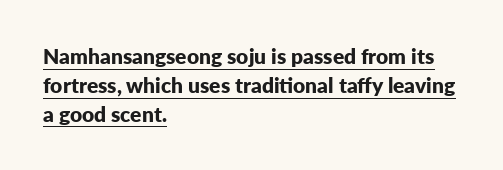
Does the leading feel generous? No, just average. The face used here has the dense, thick strokes of a bold. The rendering keeps characters at their native spacing. Characters remain perfectly vertical along every line. The passage is arranged the way most books set body copy — flush left.
